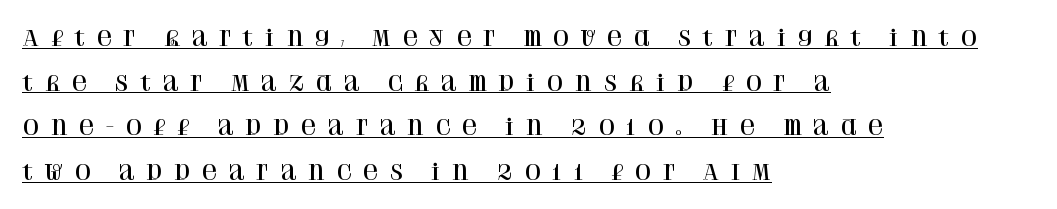
The image shows 21 px text type, upright; set left-aligned, loose line spacing (2.13x), unusually wide letter spacing (+0.48 em), underlined.
